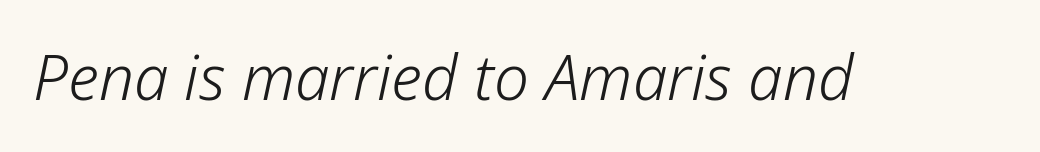
Q: Is the text bold? A: No.
Q: Is the text italic (slanted)? A: Yes, it leans right by about 12 degrees.
Q: Is the text underlined? A: No.
Q: Is the spacing between letters normal or unusually wide? A: Normal.
Q: Width (condensed, normal, or wide)? A: Normal.
Q: Stroke contrast? A: Low.
Q: x-height? A: Medium.
Q: Monospaced? A: No.
